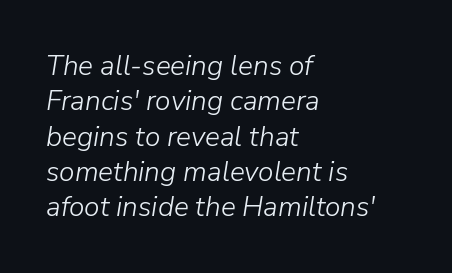
Q: Is the text bold? A: No.
Q: Is the text italic (slanted)? A: Yes, it leans right by about 9 degrees.
Q: Is the text underlined? A: No.
Q: How is the paragraph aligned? A: Left-aligned.
Q: Is the spacing between letters normal or unusually wide? A: Normal.
Q: Is the spacing between lines tight, normal or loose? A: Normal.
Q: Width (condensed, normal, or wide)? A: Normal.
Q: Stroke contrast? A: Low.
Q: x-height? A: Medium.
Q: Monospaced? A: No.
